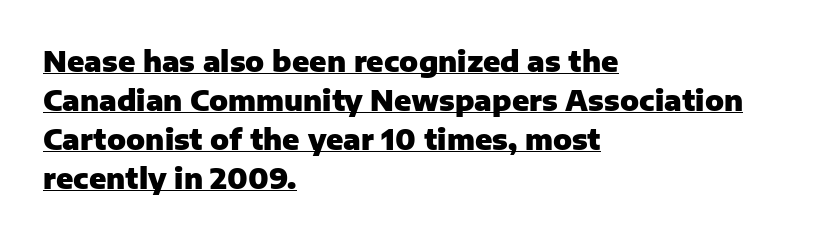
Q: Is the text bold? A: Yes.
Q: Is the text italic (slanted)? A: No, it is upright.
Q: Is the typeface a serif or a sans-serif typeface? A: Sans-serif.
Q: Is the text underlined? A: Yes.
Q: How is the paragraph aligned? A: Left-aligned.
Q: Is the spacing between letters normal or unusually wide? A: Normal.
Q: Is the spacing between lines tight, normal or loose? A: Normal.
Q: Width (condensed, normal, or wide)? A: Normal.
Q: Stroke contrast? A: Low.
Q: x-height? A: Medium.
Q: Monospaced? A: No.
